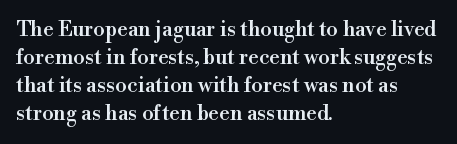
Q: Is the text italic (slanted)? A: No, it is upright.
Q: Is the text underlined? A: No.
Q: How is the paragraph aligned? A: Left-aligned.
Q: Is the spacing between letters normal or unusually wide? A: Normal.
Q: Is the spacing between lines tight, normal or loose? A: Normal.
